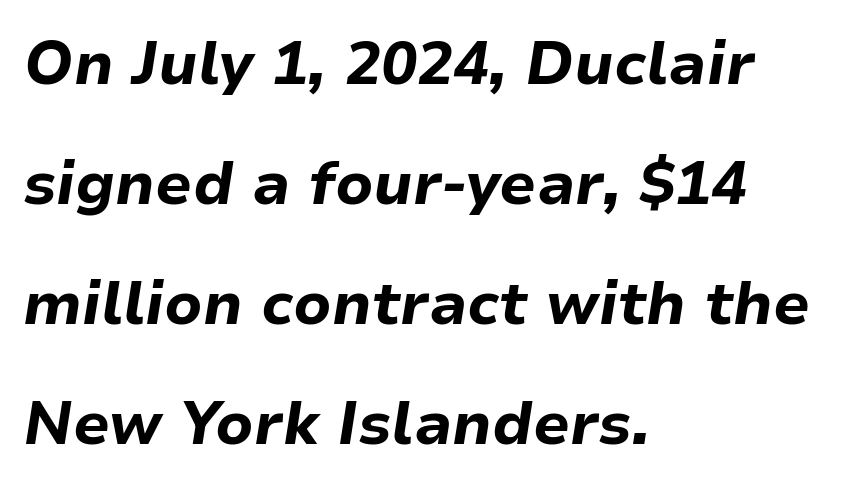
Q: Is the text bold? A: Yes.
Q: Is the text italic (slanted)? A: Yes, it leans right by about 9 degrees.
Q: Is the text underlined? A: No.
Q: How is the paragraph aligned? A: Left-aligned.
Q: Is the spacing between letters normal or unusually wide? A: Normal.
Q: Is the spacing between lines tight, normal or loose? A: Loose.
Q: Width (condensed, normal, or wide)? A: Normal.
Q: Stroke contrast? A: Low.
Q: x-height? A: Medium.
Q: Monospaced? A: No.
